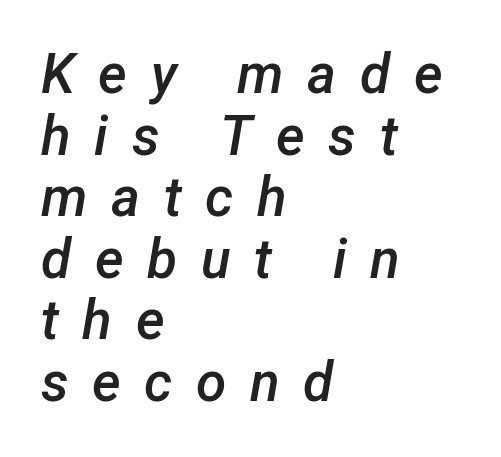
Q: Is the text bold? A: Semi-bold.
Q: Is the text italic (slanted)? A: Yes, it leans right by about 12 degrees.
Q: Is the text underlined? A: No.
Q: How is the paragraph aligned? A: Left-aligned.
Q: Is the spacing between letters normal or unusually wide? A: Unusually wide.
Q: Is the spacing between lines tight, normal or loose? A: Tight.
Q: Width (condensed, normal, or wide)? A: Normal.
Q: Stroke contrast? A: Low.
Q: x-height? A: Medium.
Q: Monospaced? A: No.
